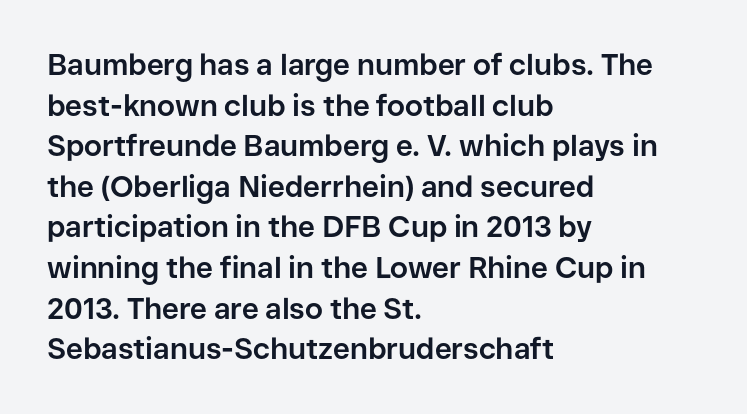
{"serif": "no", "italic": "no", "bold": "yes", "weight": "bold", "width": "normal", "stroke_contrast": "low", "x_height": "medium", "monospaced": "no", "underline": "no", "align": "left", "line_spacing": "normal", "line_spacing_ratio": 1.4, "letter_spacing": "normal", "letter_spacing_em": 0.0, "glyph_px": 29}
